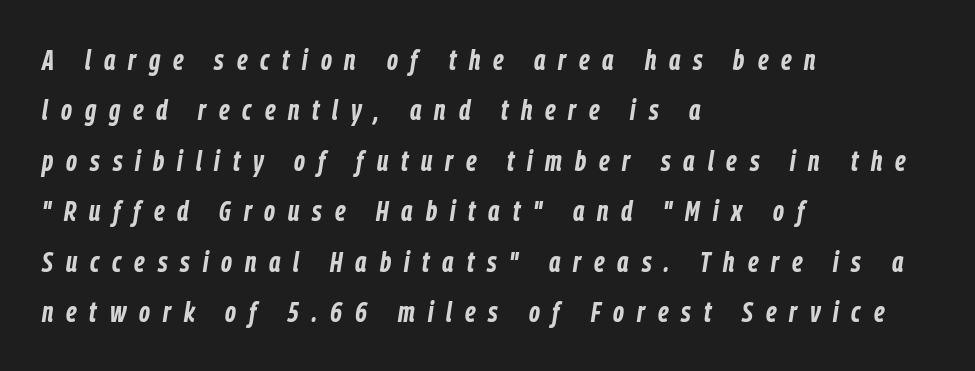
Substantial extra tracking has been applied to these lines. Typographic density is high because the face is bold. Compared with ordinary roman type, these characters are visibly tilted. Proportional: the letters do not fall into vertical columns. Check under the words: just untouched page. The rag falls on the right side of this text block.
